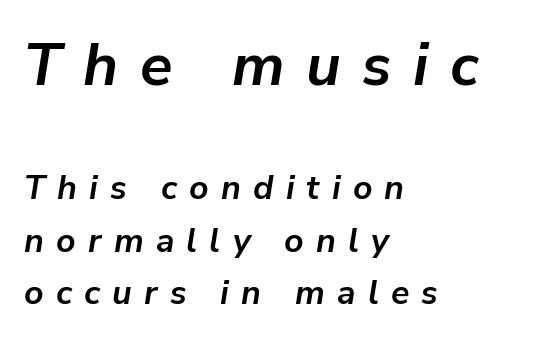
The image shows 60 px semibold type, italic (leaning right); set left-aligned, normal line spacing (1.54x), unusually wide letter spacing (+0.36 em), not underlined; the first (top) block is 1.76x larger; low stroke contrast and a medium x-height.
